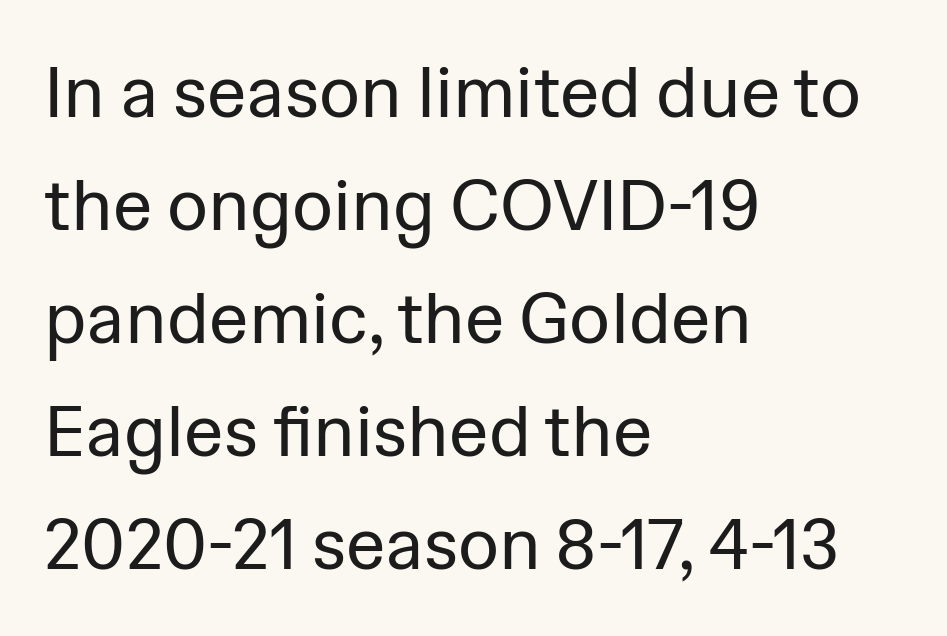
The image shows 71 px regular-weight sans-serif type, upright; set left-aligned, normal line spacing (1.59x), normal letter spacing, not underlined; low stroke contrast and a medium x-height.
